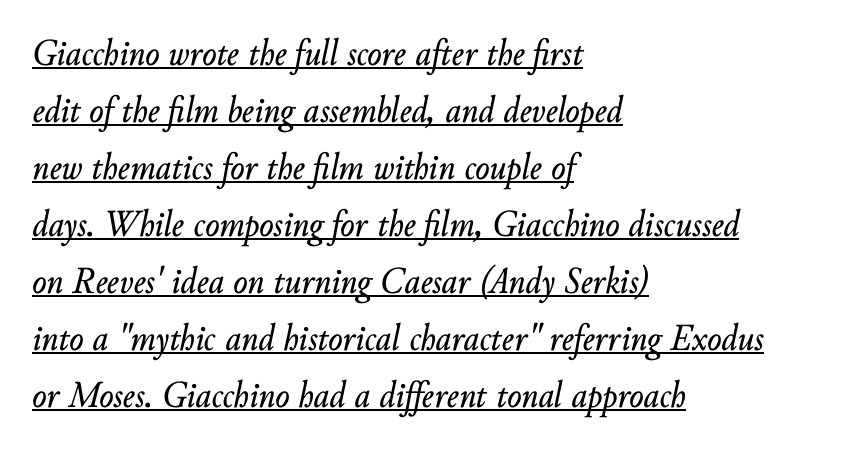
The font's italic variant was chosen for this text. These characters rest on top of a visible drawn line. The passage shown has conventional tracking throughout. The space between consecutive lines is moderate. The lines are quadded left. You could not count columns in this text — the font is proportionally spaced.
